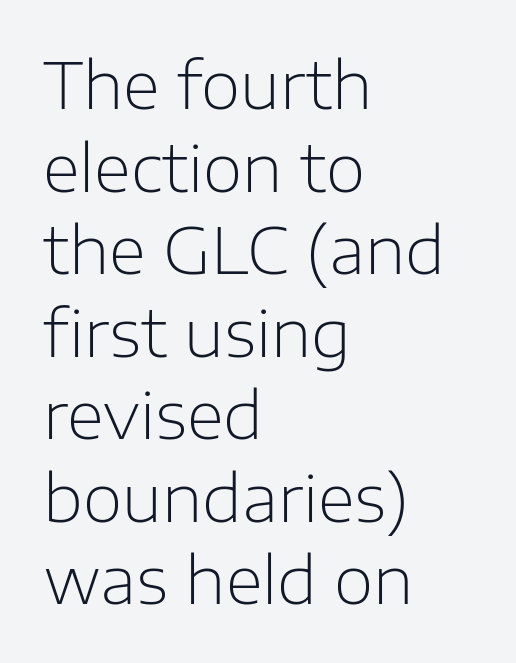
The image shows 64 px light sans-serif type, upright; set left-aligned, normal line spacing (1.29x), normal letter spacing, not underlined; low stroke contrast and a medium x-height.
